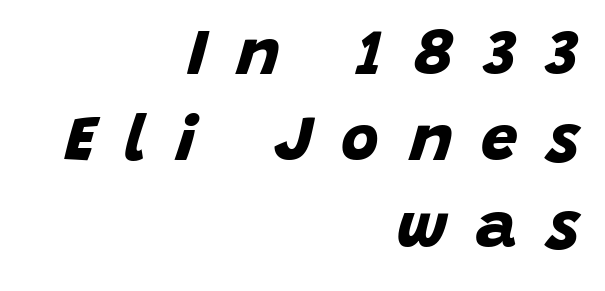
The image shows 65 px bold sans-serif type; set right-aligned, normal line spacing (1.33x), unusually wide letter spacing (+0.45 em), not underlined; low stroke contrast and a large x-height.
